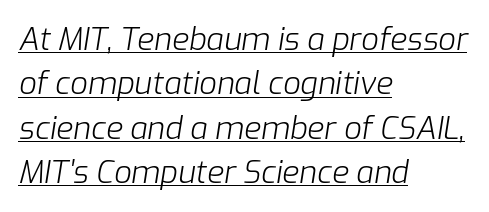
{"italic": "yes", "lean": "right", "slant_degrees": 9, "bold": "no", "weight": "light", "width": "normal", "stroke_contrast": "low", "x_height": "medium", "monospaced": "no", "underline": "yes", "align": "left", "line_spacing": "normal", "line_spacing_ratio": 1.43, "letter_spacing": "normal", "letter_spacing_em": 0.0, "glyph_px": 31}
